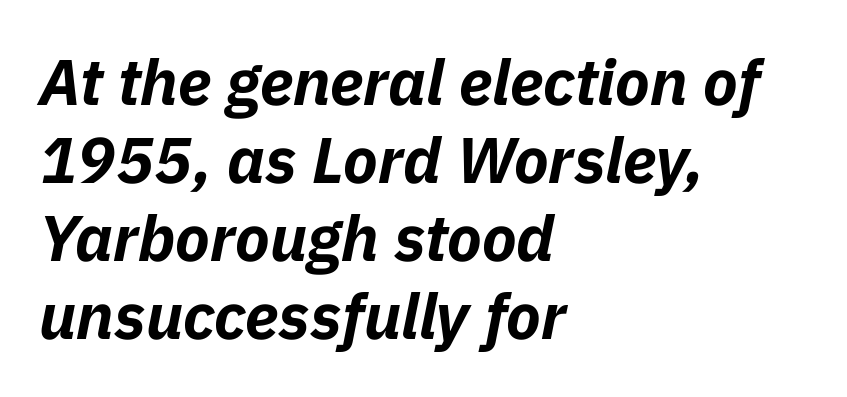
{"italic": "yes", "lean": "right", "slant_degrees": 11, "bold": "yes", "weight": "bold", "width": "normal", "stroke_contrast": "low", "x_height": "medium", "monospaced": "no", "underline": "no", "align": "left", "line_spacing_ratio": 1.22, "letter_spacing": "normal", "letter_spacing_em": 0.0, "glyph_px": 64}
